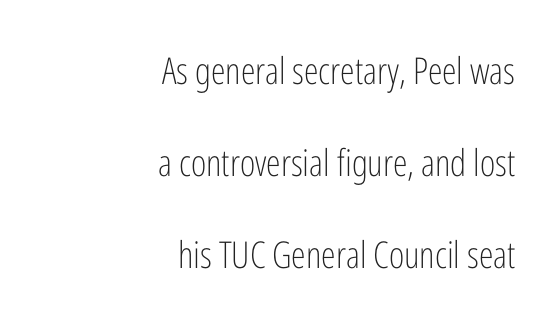
Q: Is the text bold? A: No.
Q: Is the text italic (slanted)? A: No, it is upright.
Q: Is the typeface a serif or a sans-serif typeface? A: Sans-serif.
Q: Is the text underlined? A: No.
Q: How is the paragraph aligned? A: Right-aligned.
Q: Is the spacing between letters normal or unusually wide? A: Normal.
Q: Is the spacing between lines tight, normal or loose? A: Loose.
Q: Width (condensed, normal, or wide)? A: Condensed.
Q: Stroke contrast? A: Low.
Q: x-height? A: Medium.
Q: Monospaced? A: No.
